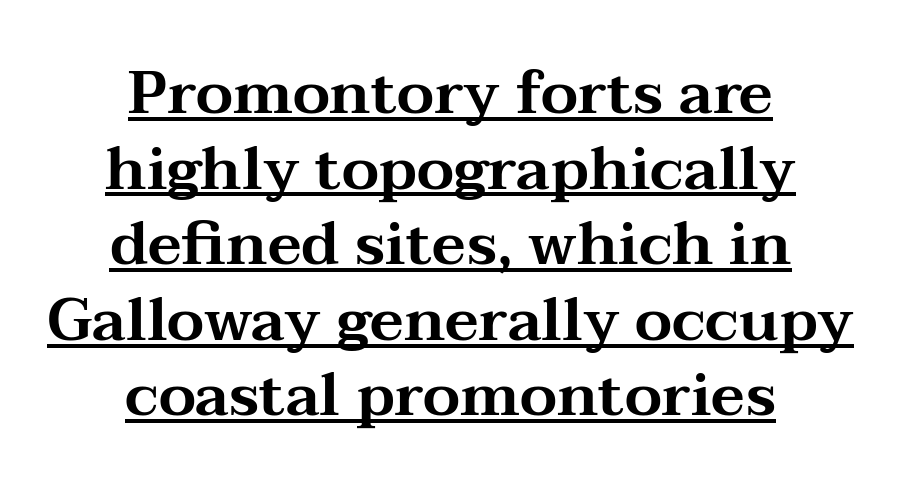
These characters rest on top of a visible drawn line. This sample uses an upright cut, with every glyph sitting square on the baseline. This rendering employs a face with finishing strokes, i.e., a serif. Summary of vertical rhythm: regular, with standard interline spacing.
